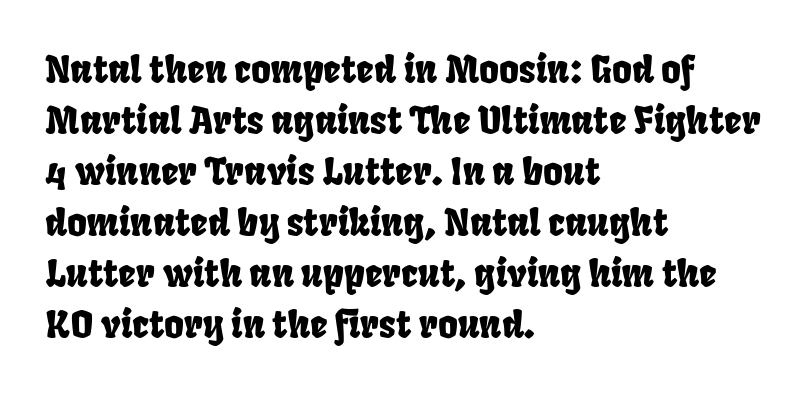
This sample has the flowing, uneven cadence of proportional lettering. To sum up the face: it is a sans, with no serifs. Spacing between characters is what you'd get straight out of the box. The paragraph has a hard left edge and a soft right edge.
